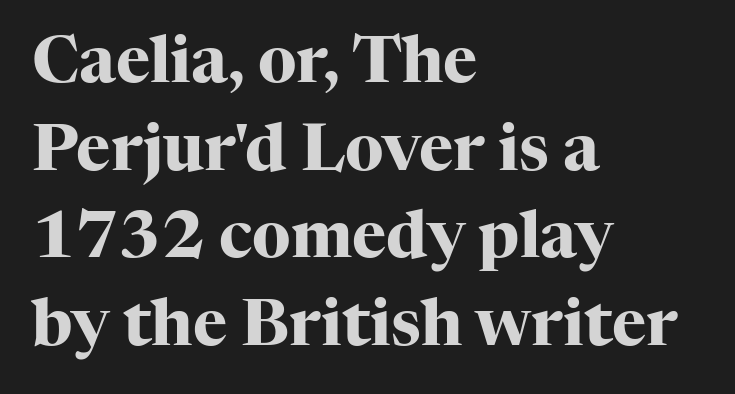
{"serif": "yes", "italic": "no", "bold": "yes", "weight": "heavy", "width": "normal", "stroke_contrast": "high", "x_height": "medium", "monospaced": "no", "underline": "no", "align": "left", "line_spacing": "normal", "line_spacing_ratio": 1.35, "letter_spacing": "normal", "letter_spacing_em": 0.0, "glyph_px": 65}
